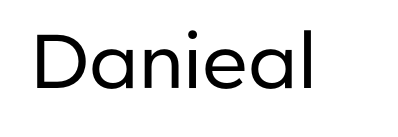
{"serif": "no", "italic": "no", "bold": "no", "weight": "regular", "width": "normal", "stroke_contrast": "low", "x_height": "medium", "monospaced": "no", "underline": "no", "letter_spacing": "normal", "letter_spacing_em": 0.0, "glyph_px": 76}
